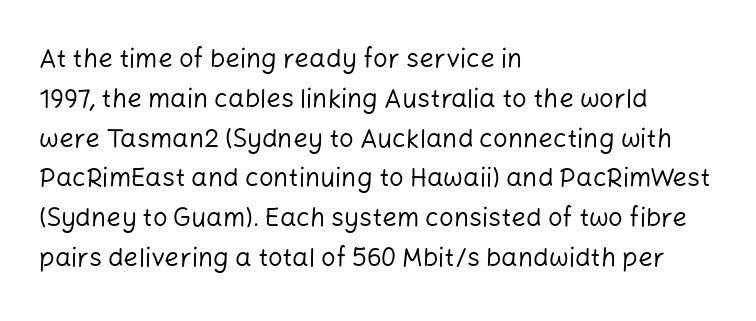
Nobody touched the tracking dial on this one. Line starts are locked; line ends wander. The block of text has a typical density, with ordinary space between rows. The glyphs are unaccompanied by any horizontal stroke below them. Notice how the stems are strictly vertical — no italics here. These glyphs show unthickened strokes, regular width or finer.
